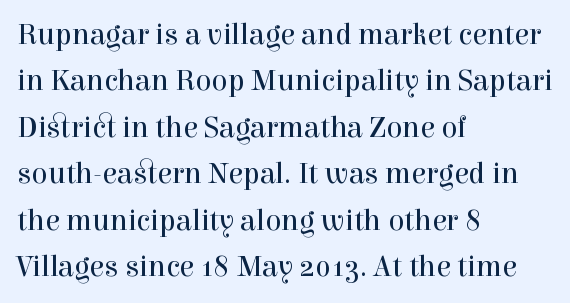
Q: Is the text bold? A: No.
Q: Is the text italic (slanted)? A: No, it is upright.
Q: Is the typeface a serif or a sans-serif typeface? A: Serif.
Q: Is the text underlined? A: No.
Q: How is the paragraph aligned? A: Left-aligned.
Q: Is the spacing between letters normal or unusually wide? A: Normal.
Q: Is the spacing between lines tight, normal or loose? A: Normal.
Q: Width (condensed, normal, or wide)? A: Normal.
Q: x-height? A: Medium.
Q: Monospaced? A: No.
